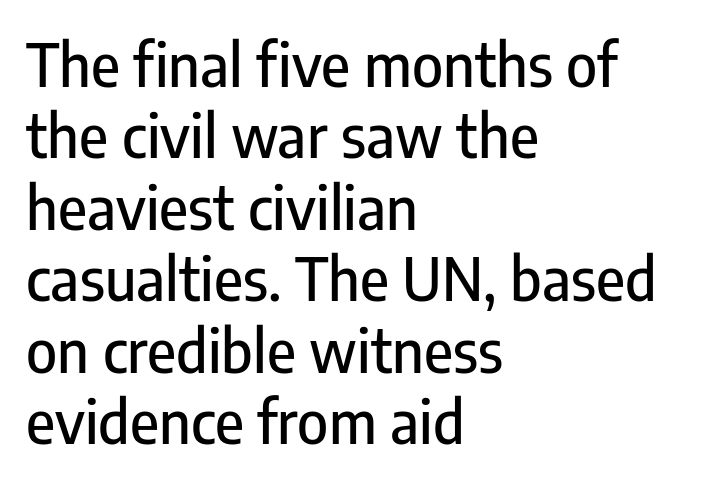
{"serif": "no", "italic": "no", "width": "condensed", "stroke_contrast": "low", "x_height": "medium", "monospaced": "no", "underline": "no", "align": "left", "line_spacing_ratio": 1.21, "letter_spacing": "normal", "letter_spacing_em": 0.0, "glyph_px": 59}
